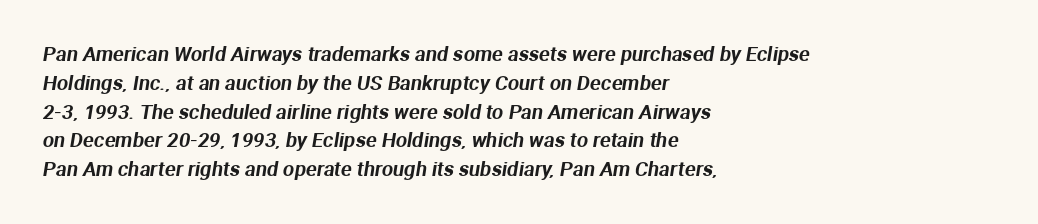
{"underline": "no", "align": "left", "line_spacing": "normal", "line_spacing_ratio": 1.44, "letter_spacing": "normal", "letter_spacing_em": 0.0, "glyph_px": 20}
